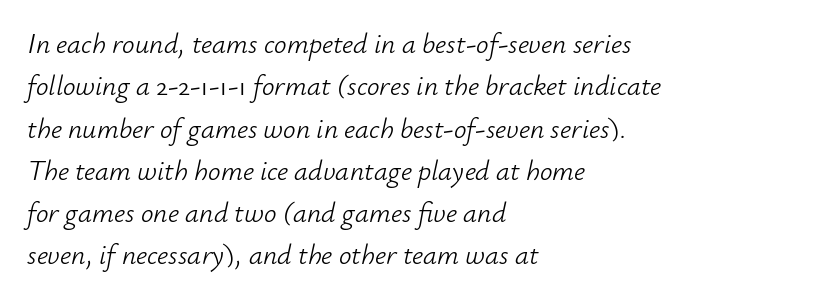
{"italic": "yes", "lean": "right", "slant_degrees": 12, "bold": "no", "weight": "light", "width": "normal", "stroke_contrast": "low", "x_height": "small", "monospaced": "no", "underline": "no", "align": "left", "line_spacing": "normal", "line_spacing_ratio": 1.51, "letter_spacing": "normal", "letter_spacing_em": 0.0, "glyph_px": 28}
